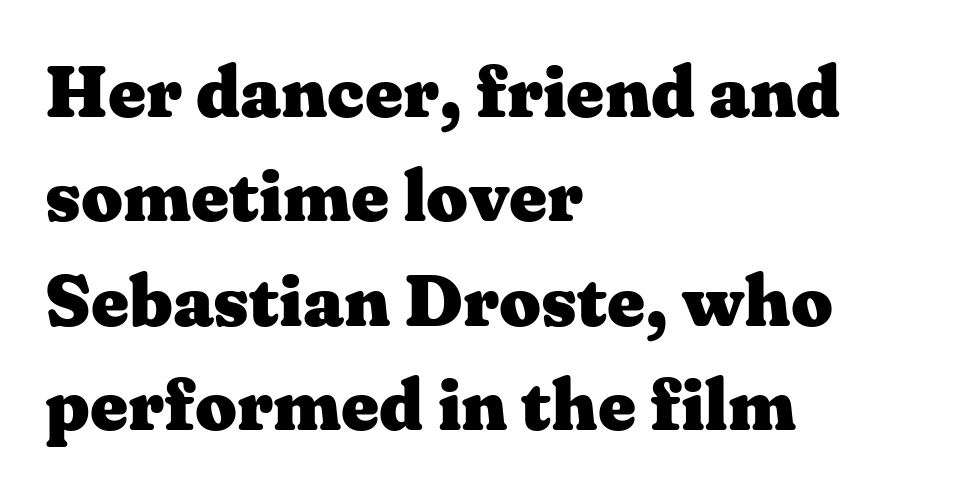
Q: Is the text bold? A: Yes.
Q: Is the text italic (slanted)? A: No, it is upright.
Q: Is the typeface a serif or a sans-serif typeface? A: Serif.
Q: Is the text underlined? A: No.
Q: How is the paragraph aligned? A: Left-aligned.
Q: Is the spacing between letters normal or unusually wide? A: Normal.
Q: Is the spacing between lines tight, normal or loose? A: Normal.
Q: Width (condensed, normal, or wide)? A: Wide.
Q: Stroke contrast? A: Medium.
Q: x-height? A: Medium.
Q: Monospaced? A: No.
